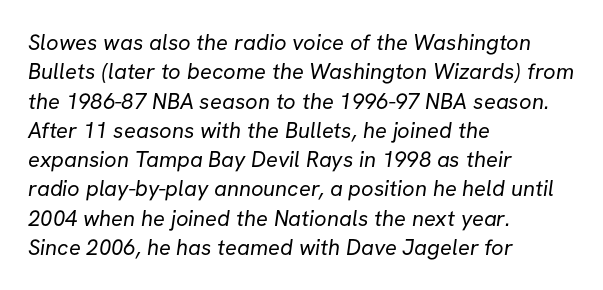
Caption: face not bold, strokes unweighted. How are the letters spaced? Ordinarily, with no added tracking. Summary of vertical rhythm: regular, with standard interline spacing. Plain, unruled lines of type. The paragraph has a hard left edge and a soft right edge.
